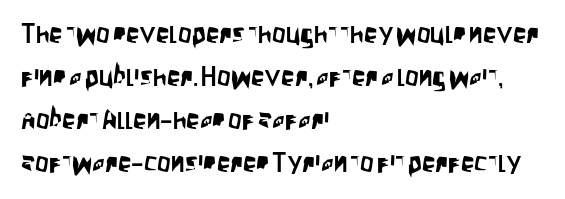
Notice how descenders clear the ascenders below comfortably — that's standard leading. Rendered with straight, roman letterforms. These lines keep a tight, regular rhythm from letter to letter. Only glyphs here, with clear space below each row. Line beginnings align vertically; line endings do not.
